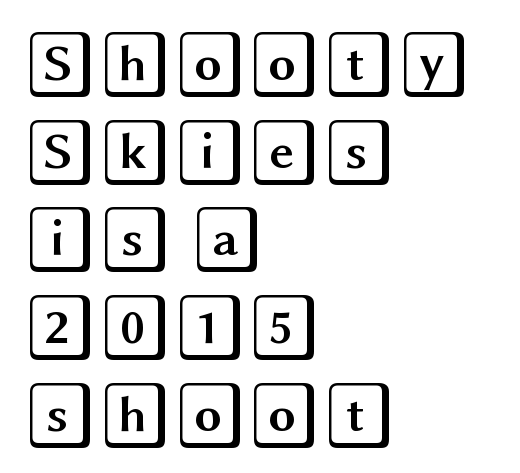
The image shows 68 px wide type, upright; set left-aligned, normal line spacing (1.29x), normal letter spacing, not underlined; a large x-height.
